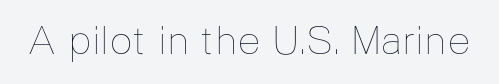
{"italic": "no", "bold": "no", "weight": "thin", "width": "normal", "stroke_contrast": "low", "x_height": "medium", "monospaced": "no", "underline": "no", "letter_spacing": "normal", "letter_spacing_em": 0.0, "glyph_px": 39}
